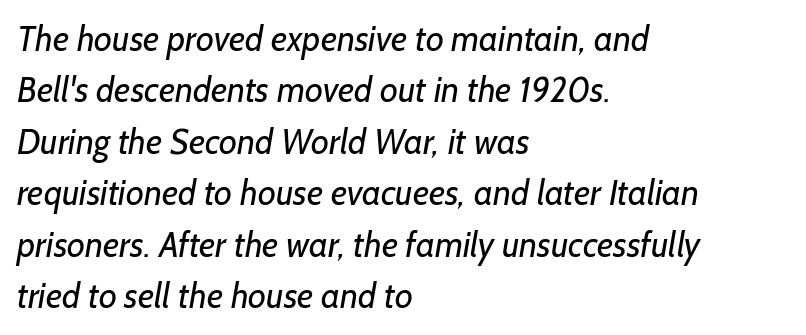
The image shows 35 px regular-weight sans-serif type; set left-aligned, normal line spacing (1.47x), normal letter spacing, not underlined; low stroke contrast and a medium x-height.
